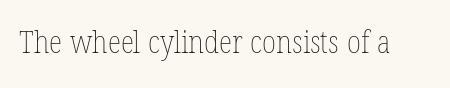
The zone under the glyphs is completely vacant. Character widths vary here, with narrow letters taking less room than wide ones. Stems and bowls with no extra thickness — not bold. Letter spacing: default.
